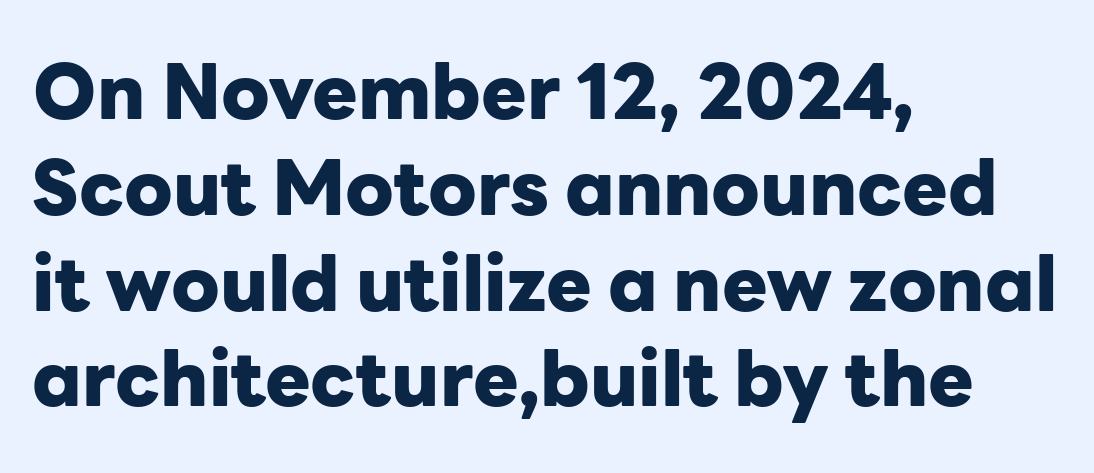
Q: Is the text bold? A: Yes.
Q: Is the text italic (slanted)? A: No, it is upright.
Q: Is the typeface a serif or a sans-serif typeface? A: Sans-serif.
Q: Is the text underlined? A: No.
Q: How is the paragraph aligned? A: Left-aligned.
Q: Is the spacing between letters normal or unusually wide? A: Normal.
Q: Is the spacing between lines tight, normal or loose? A: Normal.
Q: Width (condensed, normal, or wide)? A: Normal.
Q: Stroke contrast? A: Low.
Q: x-height? A: Medium.
Q: Monospaced? A: No.
